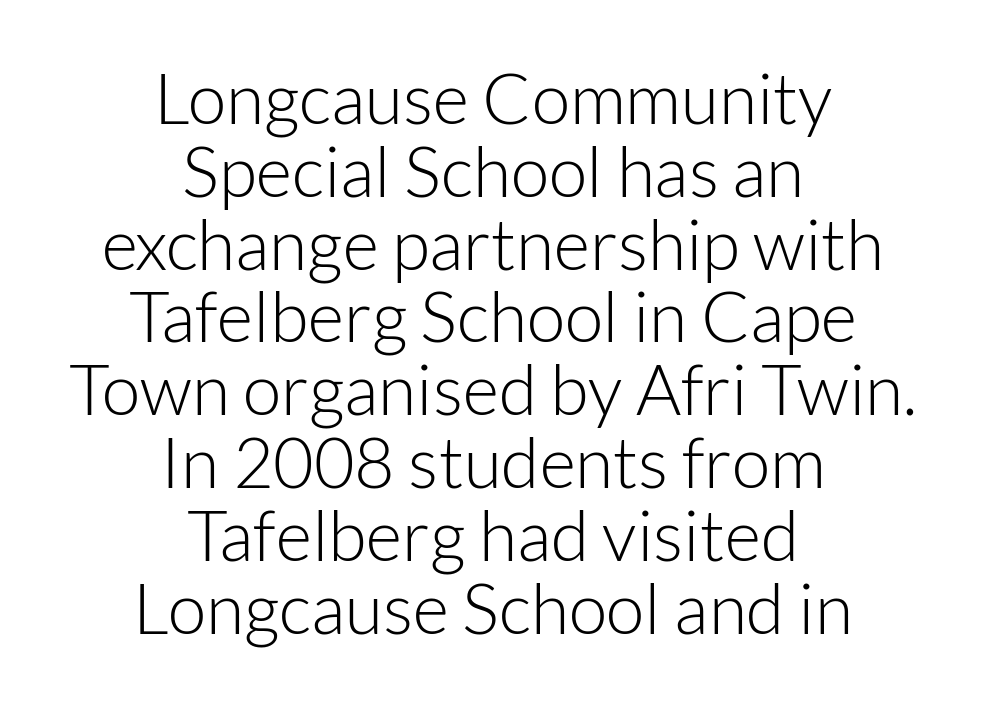
Q: Is the text bold? A: No.
Q: Is the text italic (slanted)? A: No, it is upright.
Q: Is the typeface a serif or a sans-serif typeface? A: Sans-serif.
Q: Is the text underlined? A: No.
Q: How is the paragraph aligned? A: Centered.
Q: Is the spacing between letters normal or unusually wide? A: Normal.
Q: Is the spacing between lines tight, normal or loose? A: Tight.
Q: Width (condensed, normal, or wide)? A: Normal.
Q: Stroke contrast? A: Low.
Q: x-height? A: Medium.
Q: Monospaced? A: No.
